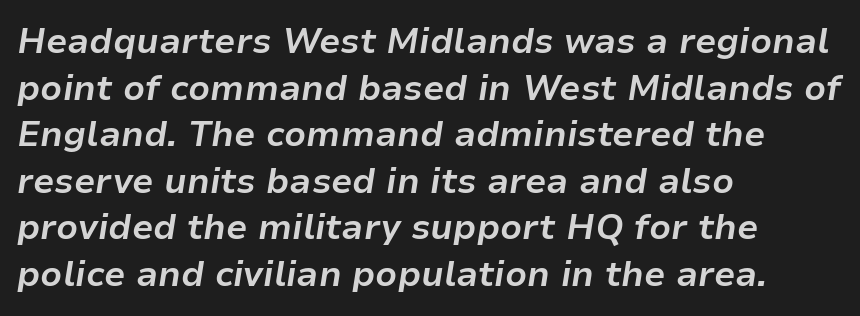
The image shows 35 px bold type, italic (leaning right); set left-aligned, normal line spacing (1.33x), normal letter spacing, not underlined; low stroke contrast and a medium x-height.
